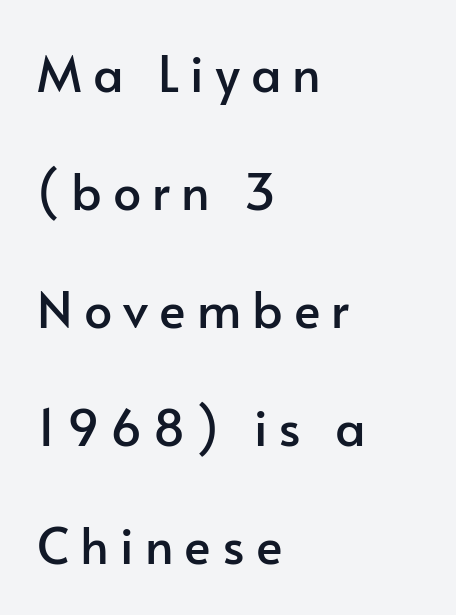
{"serif": "no", "italic": "no", "width": "normal", "stroke_contrast": "low", "x_height": "small", "monospaced": "no", "underline": "no", "align": "left", "line_spacing": "loose", "line_spacing_ratio": 2.36, "letter_spacing": "wide", "letter_spacing_em": 0.22, "glyph_px": 50}
